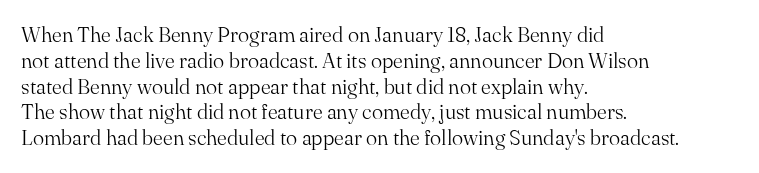
{"italic": "no", "bold": "no", "underline": "no", "align": "left", "line_spacing_ratio": 1.23, "letter_spacing": "normal", "letter_spacing_em": 0.0, "glyph_px": 21}
